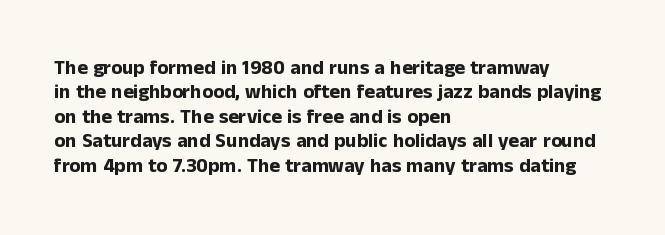
{"italic": "no", "bold": "yes", "underline": "no", "align": "left", "line_spacing_ratio": 1.22, "letter_spacing": "normal", "letter_spacing_em": 0.0, "glyph_px": 20}
